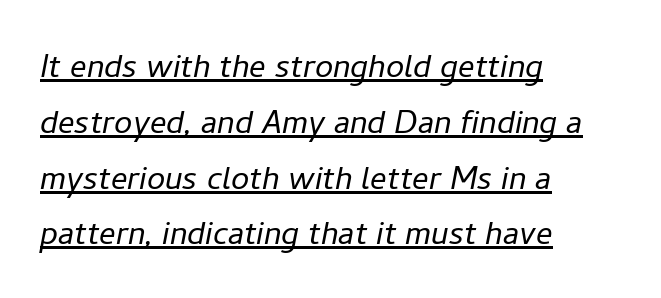
{"italic": "yes", "lean": "right", "slant_degrees": 11, "bold": "no", "weight": "light", "width": "normal", "stroke_contrast": "low", "x_height": "medium", "monospaced": "no", "underline": "yes", "align": "left", "line_spacing": "normal", "line_spacing_ratio": 1.36, "letter_spacing": "normal", "letter_spacing_em": 0.0, "glyph_px": 41}
